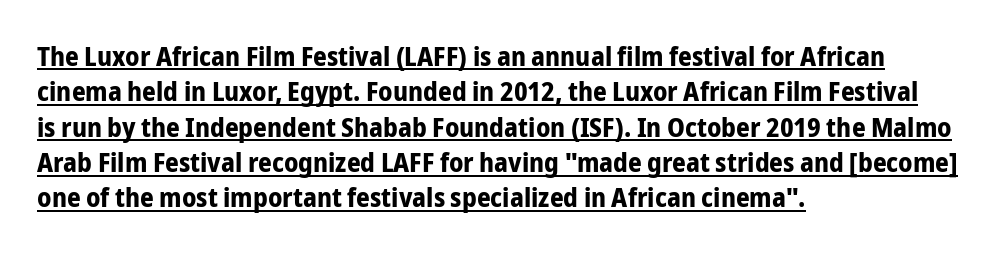
The image shows 27 px bold type, upright; set left-aligned, normal line spacing (1.31x), normal letter spacing, underlined.
